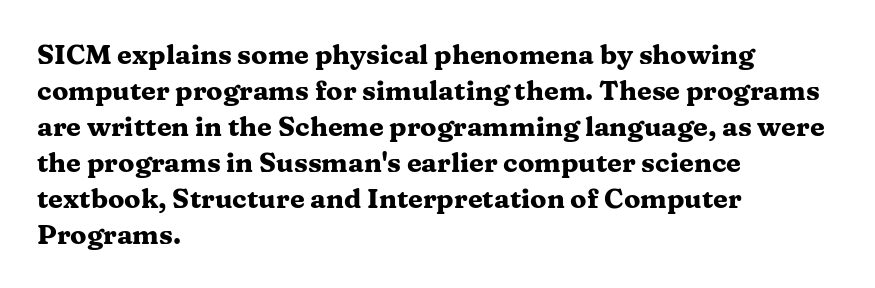
{"italic": "no", "bold": "yes", "underline": "no", "align": "left", "line_spacing": "normal", "line_spacing_ratio": 1.33, "letter_spacing": "normal", "letter_spacing_em": 0.0, "glyph_px": 27}
